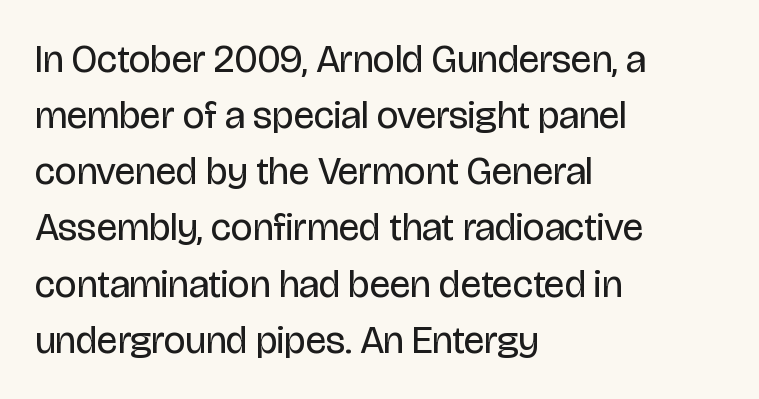
The image shows 39 px regular-weight, condensed sans-serif type, upright; set left-aligned, normal line spacing (1.44x), normal letter spacing, not underlined; low stroke contrast and a large x-height.
